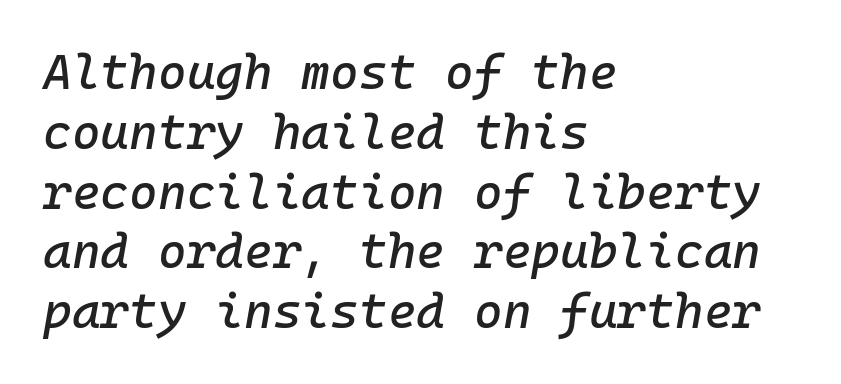
{"italic": "yes", "lean": "right", "slant_degrees": 10, "width": "normal", "stroke_contrast": "low", "x_height": "medium", "monospaced": "yes", "underline": "no", "align": "left", "line_spacing_ratio": 1.22, "letter_spacing": "normal", "letter_spacing_em": 0.0, "glyph_px": 49}
